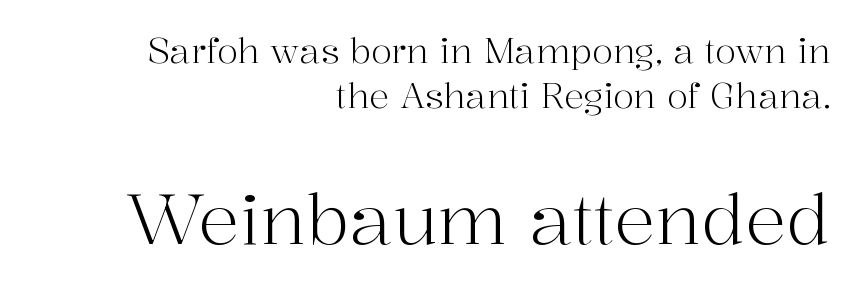
{"serif": "yes", "italic": "no", "bold": "no", "weight": "light", "width": "normal", "stroke_contrast": "high", "x_height": "medium", "monospaced": "no", "underline": "no", "align": "right", "line_spacing": "normal", "line_spacing_ratio": 1.31, "letter_spacing": "normal", "letter_spacing_em": 0.0, "larger_block": "second", "size_ratio": 2.03, "glyph_px": 69}
